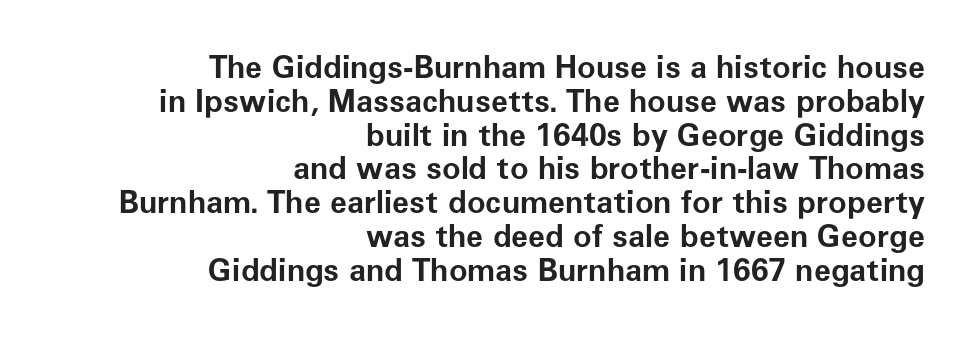
The image shows 31 px bold sans-serif type, upright; set right-aligned, tight line spacing (1.09x), normal letter spacing, not underlined; low stroke contrast and a medium x-height.
